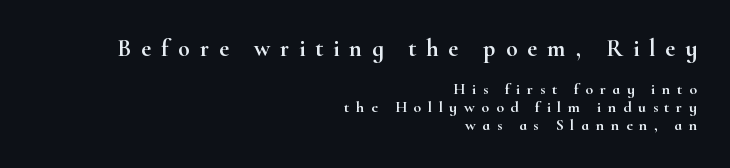
Q: Is the text italic (slanted)? A: No, it is upright.
Q: Is the text underlined? A: No.
Q: How is the paragraph aligned? A: Right-aligned.
Q: Is the spacing between letters normal or unusually wide? A: Unusually wide.
Q: Is the spacing between lines tight, normal or loose? A: Tight.
Q: Which block of text is set in a larger size, the first (top) or the second (bottom)? A: The first (top) one.
